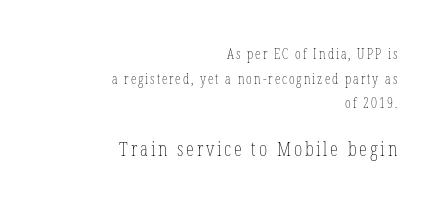
{"italic": "no", "bold": "no", "underline": "no", "align": "right", "line_spacing_ratio": 1.76, "larger_block": "second", "size_ratio": 1.43, "glyph_px": 20}
